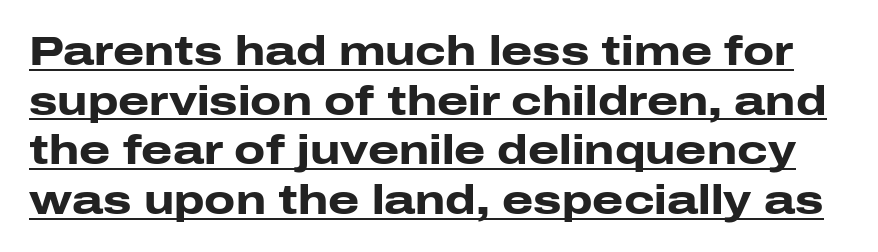
The image shows 40 px heavy, wide sans-serif type, upright; set line spacing 1.24x, normal letter spacing, underlined; low stroke contrast and a medium x-height.
